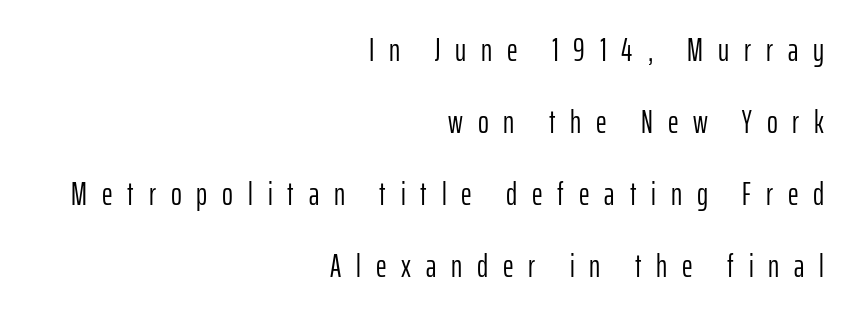
Stem width sits at or under what a default text font uses. This rendering employs a face without finishing strokes, i.e., a sans-serif. No italicization has been applied; the sample stays upright. Type without underlining.
